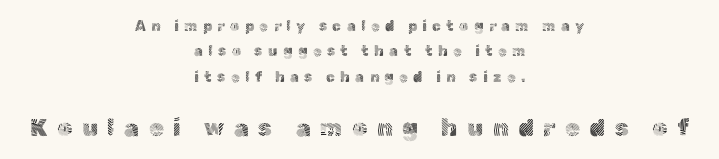
Q: Is the text bold? A: No.
Q: Is the text italic (slanted)? A: No, it is upright.
Q: Is the text underlined? A: No.
Q: How is the paragraph aligned? A: Centered.
Q: Is the spacing between letters normal or unusually wide? A: Unusually wide.
Q: Which block of text is set in a larger size, the first (top) or the second (bottom)? A: The second (bottom) one.
